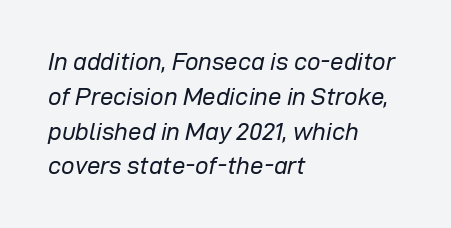
{"italic": "yes", "lean": "right", "slant_degrees": 12, "bold": "no", "underline": "no", "align": "left", "line_spacing": "normal", "line_spacing_ratio": 1.45, "letter_spacing": "normal", "letter_spacing_em": 0.0, "glyph_px": 24}
